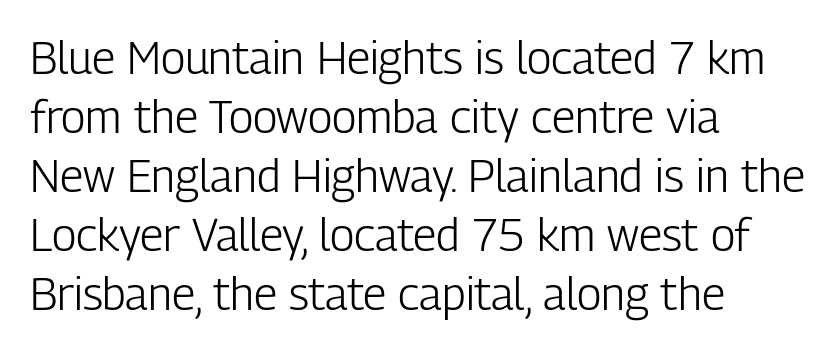
The image shows 45 px light, condensed sans-serif type, upright; set left-aligned, normal line spacing (1.31x), normal letter spacing, not underlined; low stroke contrast and a medium x-height.
